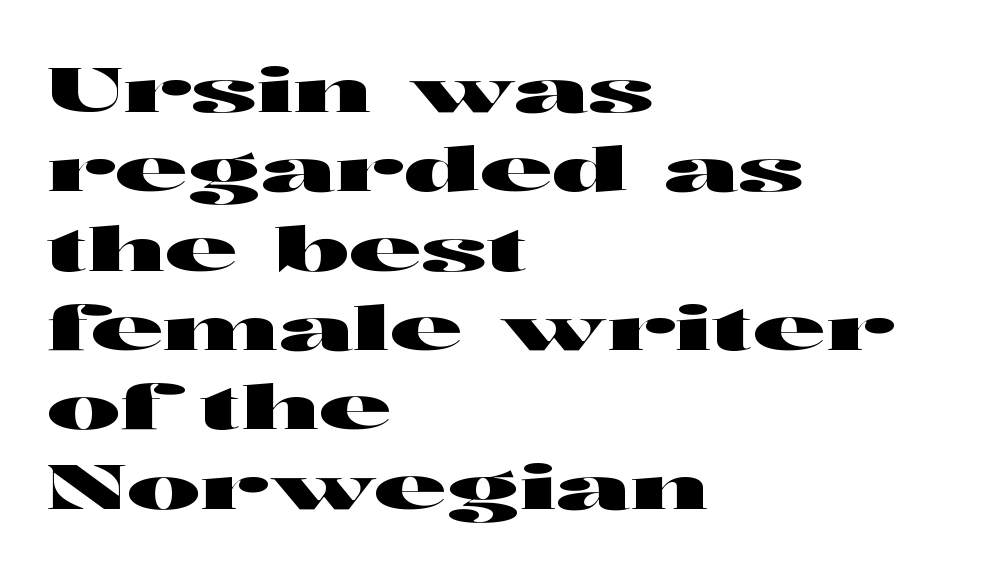
{"serif": "no", "italic": "no", "width": "wide", "stroke_contrast": "high", "x_height": "medium", "monospaced": "no", "underline": "no", "align": "left", "line_spacing": "normal", "line_spacing_ratio": 1.28, "letter_spacing": "normal", "letter_spacing_em": 0.0, "glyph_px": 62}
